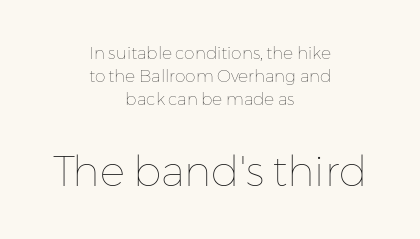
Q: Is the text bold? A: No.
Q: Is the text italic (slanted)? A: No, it is upright.
Q: Is the text underlined? A: No.
Q: How is the paragraph aligned? A: Centered.
Q: Is the spacing between letters normal or unusually wide? A: Normal.
Q: Is the spacing between lines tight, normal or loose? A: Normal.
Q: Which block of text is set in a larger size, the first (top) or the second (bottom)? A: The second (bottom) one.
Q: Width (condensed, normal, or wide)? A: Normal.
Q: Stroke contrast? A: Low.
Q: x-height? A: Medium.
Q: Monospaced? A: No.
